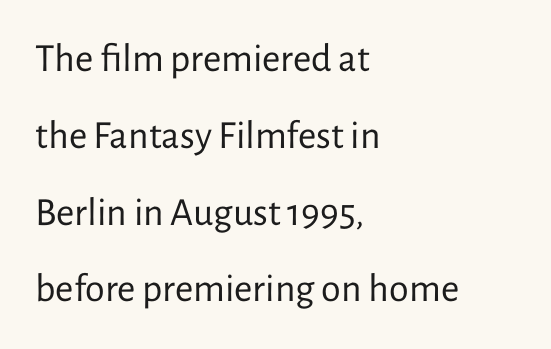
Q: Is the text bold? A: No.
Q: Is the text italic (slanted)? A: No, it is upright.
Q: Is the typeface a serif or a sans-serif typeface? A: Sans-serif.
Q: Is the text underlined? A: No.
Q: How is the paragraph aligned? A: Left-aligned.
Q: Is the spacing between letters normal or unusually wide? A: Normal.
Q: Is the spacing between lines tight, normal or loose? A: Loose.
Q: Width (condensed, normal, or wide)? A: Normal.
Q: Stroke contrast? A: Low.
Q: x-height? A: Medium.
Q: Monospaced? A: No.
